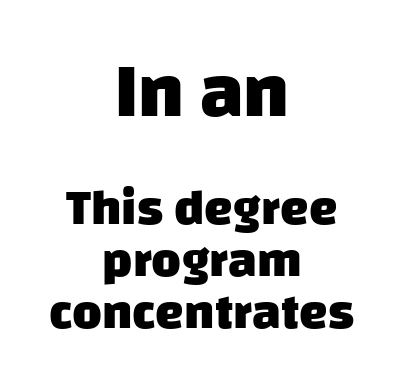
The image shows 77 px heavy sans-serif type; set centered, tight line spacing (1.02x), normal letter spacing, not underlined; the first (top) block is 1.51x larger; low stroke contrast and a large x-height.
